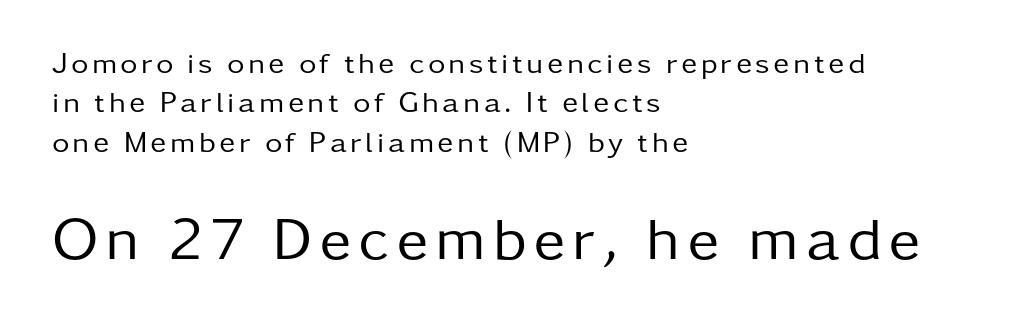
Q: Is the text bold? A: No.
Q: Is the text italic (slanted)? A: No, it is upright.
Q: Is the typeface a serif or a sans-serif typeface? A: Sans-serif.
Q: Is the text underlined? A: No.
Q: How is the paragraph aligned? A: Left-aligned.
Q: Is the spacing between lines tight, normal or loose? A: Normal.
Q: Which block of text is set in a larger size, the first (top) or the second (bottom)? A: The second (bottom) one.
Q: Width (condensed, normal, or wide)? A: Normal.
Q: Stroke contrast? A: Low.
Q: x-height? A: Medium.
Q: Monospaced? A: No.
